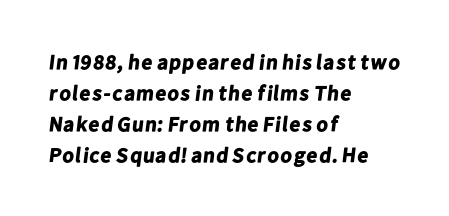
Q: Is the text bold? A: Yes.
Q: Is the text underlined? A: No.
Q: How is the paragraph aligned? A: Left-aligned.
Q: Is the spacing between letters normal or unusually wide? A: Normal.
Q: Is the spacing between lines tight, normal or loose? A: Normal.
